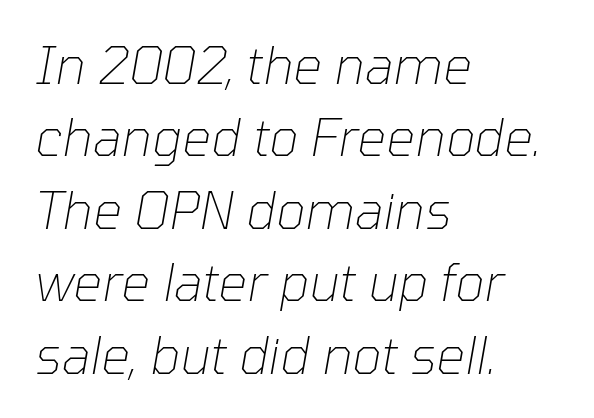
{"italic": "yes", "lean": "right", "slant_degrees": 10, "bold": "no", "weight": "thin", "width": "normal", "stroke_contrast": "low", "x_height": "medium", "monospaced": "no", "underline": "no", "align": "left", "line_spacing": "normal", "line_spacing_ratio": 1.42, "letter_spacing": "normal", "letter_spacing_em": 0.0, "glyph_px": 51}
